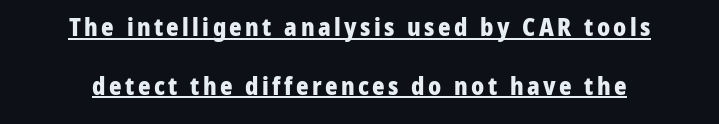
Q: Is the text bold? A: Yes.
Q: Is the text italic (slanted)? A: No, it is upright.
Q: Is the text underlined? A: Yes.
Q: How is the paragraph aligned? A: Centered.
Q: Is the spacing between lines tight, normal or loose? A: Loose.
